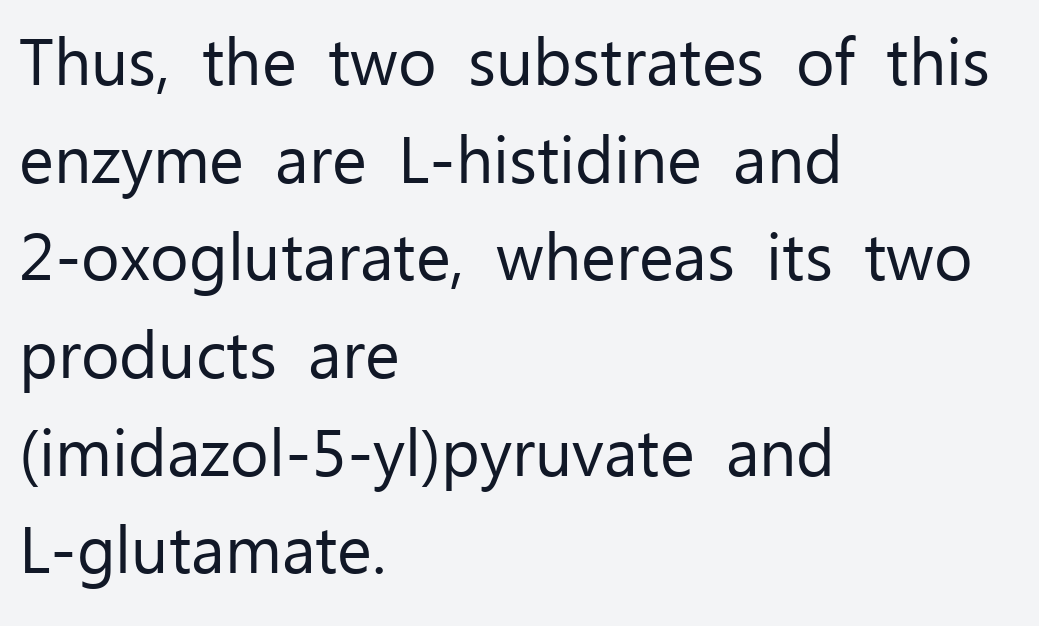
The font family rendered here belongs to the sans-serif group. The passage shown is not underscored anywhere. Spacing between characters is what you'd get straight out of the box. Tall strokes in this sample are plumb rather than angled. Ink coverage per letter is moderate at most. The leading is moderate, giving the passage an even texture.
